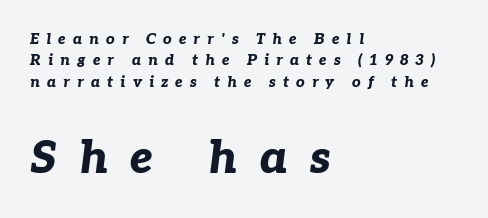
Vertically, the passage feels balanced, rows spaced as you'd expect. This sample has the flowing, uneven cadence of proportional lettering. Each row of text sits above clean, open space. Someone cranked the tracking dial way up on this one.
